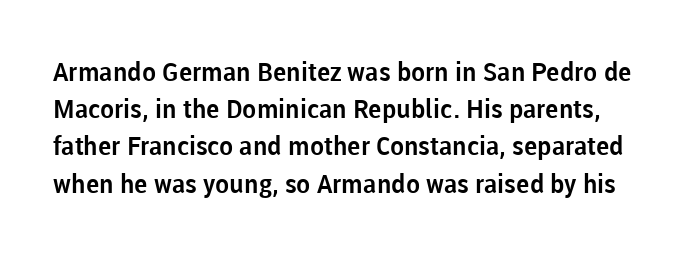
The image shows 26 px text type, upright; set normal line spacing (1.43x), normal letter spacing, not underlined.
